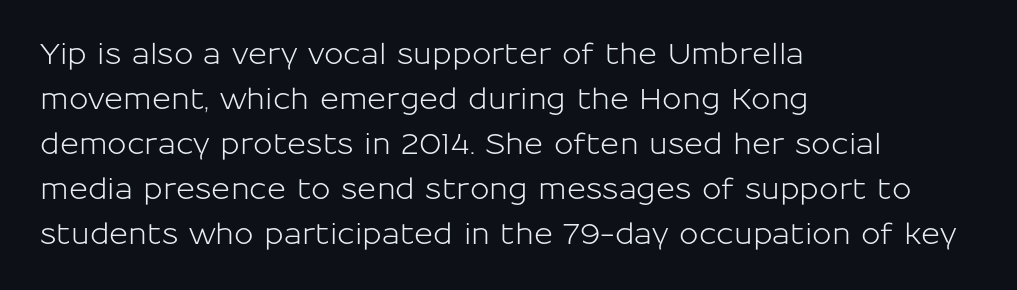
{"serif": "no", "italic": "no", "width": "normal", "stroke_contrast": "low", "x_height": "medium", "monospaced": "no", "underline": "no", "align": "left", "line_spacing": "normal", "line_spacing_ratio": 1.55, "letter_spacing": "normal", "letter_spacing_em": 0.0, "glyph_px": 29}
